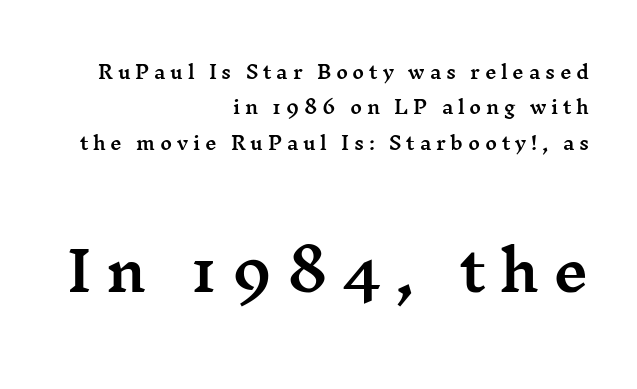
The image shows 55 px wide serif type, upright; set right-aligned, loose line spacing (1.96x), unusually wide letter spacing (+0.26 em), not underlined; the second (bottom) block is 3.06x larger; medium stroke contrast and a medium x-height.
